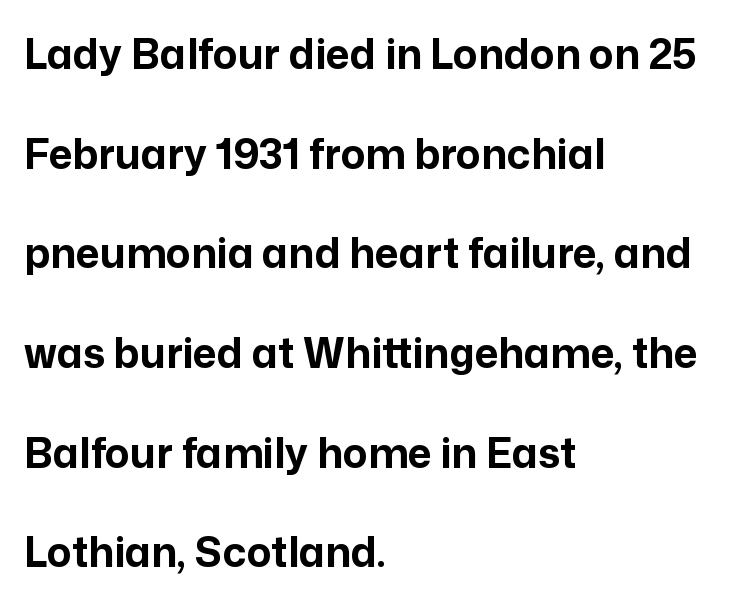
Airy leading. Honestly, the letter spacing is just normal — you wouldn't notice it. Strokes here are thick enough to call this a true bold. Are there feet on the stems? There aren't — it's a sans. Proportional: the letters do not fall into vertical columns. All the whitespace from short lines collects on the right.
